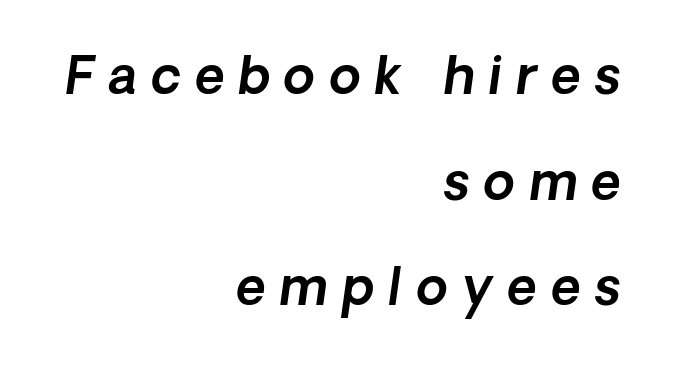
The image shows 51 px text type, italic (leaning right); set right-aligned, loose line spacing (2.07x), unusually wide letter spacing (+0.28 em), not underlined; a medium x-height.
